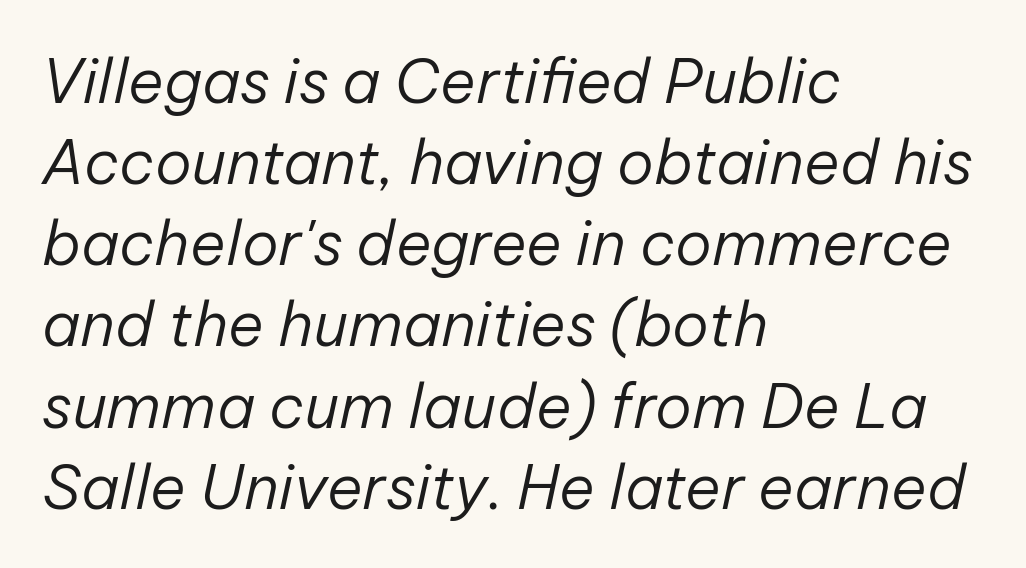
The image shows 61 px regular-weight type, italic (leaning right); set left-aligned, normal line spacing (1.33x), normal letter spacing, not underlined; low stroke contrast and a medium x-height.
